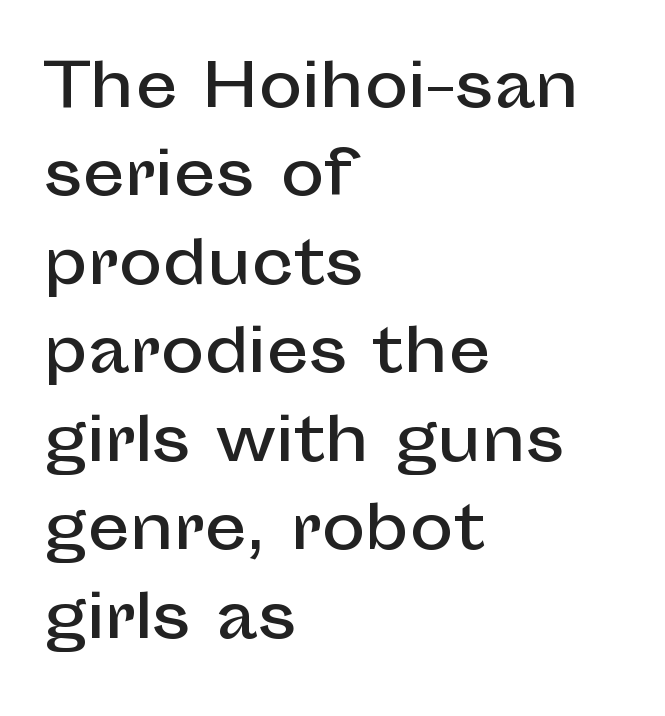
The image shows 59 px sans-serif type, upright; set left-aligned, normal line spacing (1.5x), normal letter spacing, not underlined; low stroke contrast and a medium x-height.
